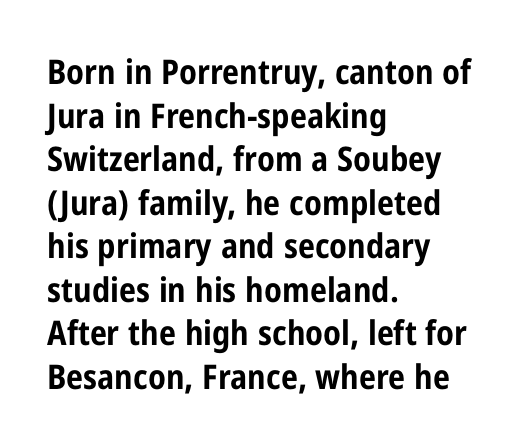
Q: Is the text bold? A: Yes.
Q: Is the text italic (slanted)? A: No, it is upright.
Q: Is the typeface a serif or a sans-serif typeface? A: Sans-serif.
Q: Is the text underlined? A: No.
Q: How is the paragraph aligned? A: Left-aligned.
Q: Is the spacing between letters normal or unusually wide? A: Normal.
Q: Is the spacing between lines tight, normal or loose? A: Normal.
Q: Width (condensed, normal, or wide)? A: Condensed.
Q: Stroke contrast? A: Low.
Q: x-height? A: Medium.
Q: Monospaced? A: No.
